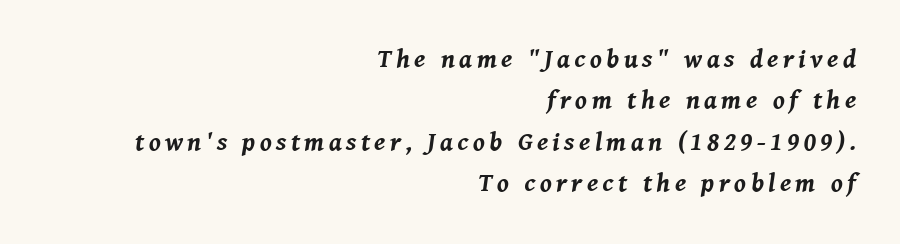
If you drew a line through each stem, it would be angled. Regarding leading, the lines here are spaced in the standard way. If you drew a ruler down the right edge, every line would touch it. The face used here has the dense, thick strokes of a bold. Underline: absent.
